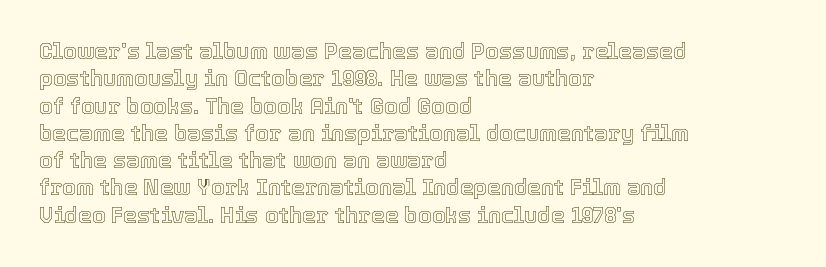
{"italic": "no", "underline": "no", "align": "left", "line_spacing_ratio": 1.24, "letter_spacing": "normal", "letter_spacing_em": 0.0, "glyph_px": 22}
